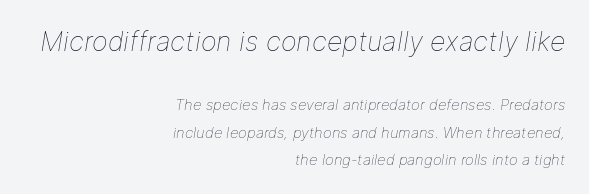
The text block is weighted toward the right margin, trailing off unevenly leftward. Bold? No — there's no thickening of the strokes. How are the letters spaced? Ordinarily, with no added tracking. Underline: absent. Size hierarchy here favors the leading block over the trailing one. The letters are slanted; this is an italic face.
